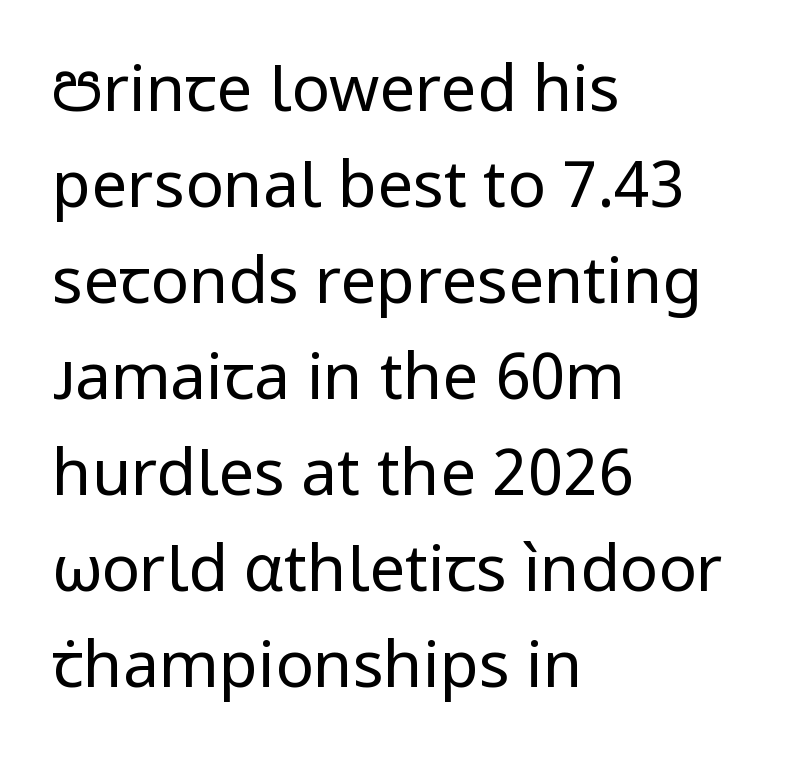
The image shows 64 px regular-weight sans-serif type, upright; set left-aligned, normal line spacing (1.5x), normal letter spacing, not underlined; low stroke contrast and a medium x-height.
